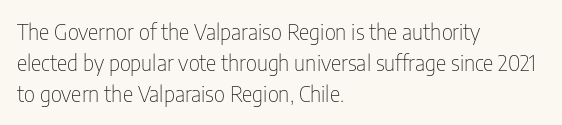
The image shows 22 px text type, upright; set left-aligned, normal line spacing (1.41x), normal letter spacing, not underlined.
